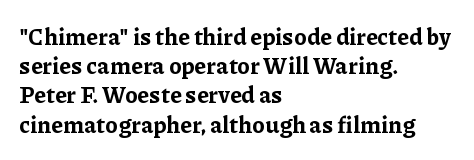
The image shows 23 px bold type, upright; set left-aligned, normal line spacing (1.27x), normal letter spacing, not underlined.
